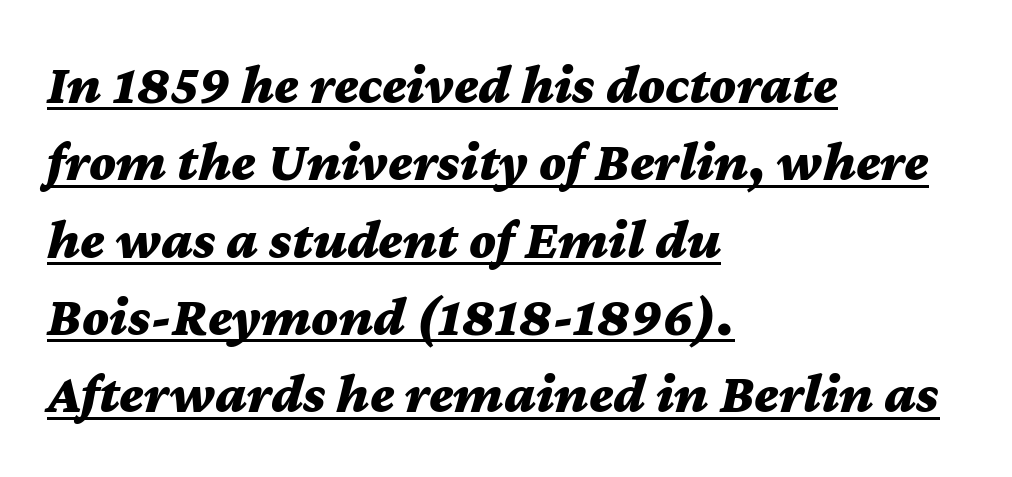
The image shows 56 px bold, wide type, italic (leaning right); set left-aligned, normal line spacing (1.38x), normal letter spacing, underlined; medium stroke contrast and a medium x-height.
